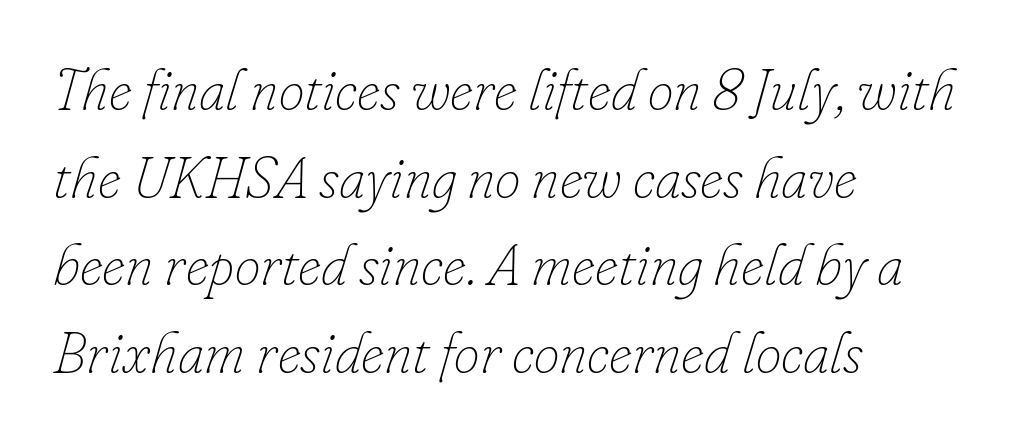
Any mark beneath the type? The region is blank. How would I describe the line gaps? Plain and ordinary. A typesetter would call this proportional, since set widths differ per character. Posture: slanted.
